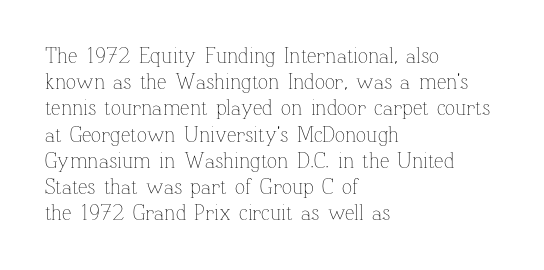
Does extra space separate the letters? No, they use regular spacing. Layout note: lines flush left. The area under the type is left untouched. This reads as an unemphasized weight, regular at the heaviest. This is roman type, the default non-slanted kind. Vertical spacing — default.
